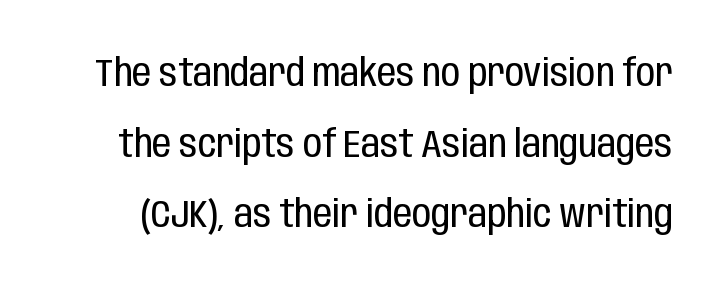
The image shows 38 px regular-weight, condensed sans-serif type, upright; set line spacing 1.86x, normal letter spacing, not underlined; low stroke contrast and a large x-height.
